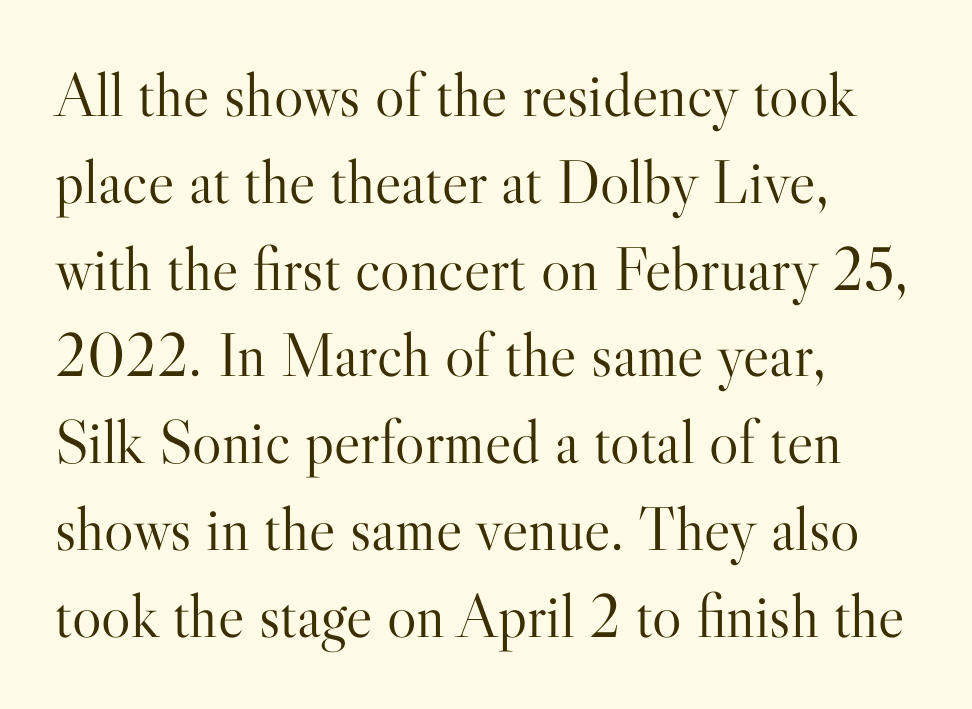
The image shows 62 px light serif type, upright; set left-aligned, normal line spacing (1.4x), normal letter spacing, not underlined; high stroke contrast and a small x-height.
